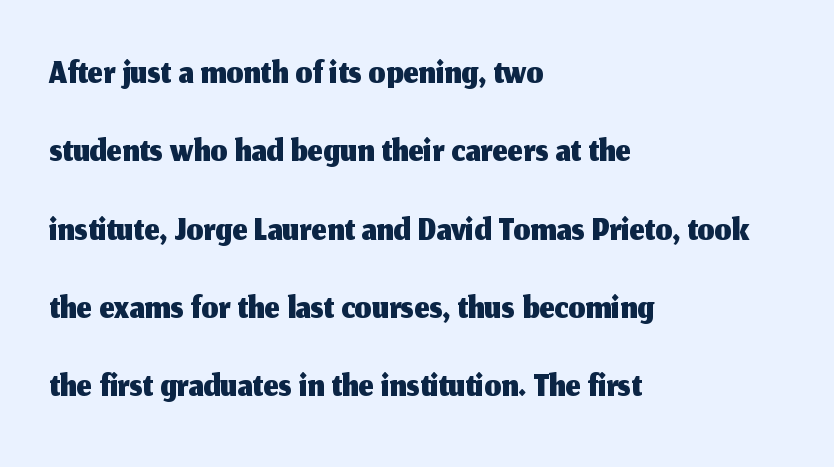
{"serif": "no", "italic": "no", "width": "normal", "stroke_contrast": "medium", "x_height": "medium", "monospaced": "no", "underline": "no", "align": "left", "line_spacing": "normal", "line_spacing_ratio": 1.45, "letter_spacing": "normal", "letter_spacing_em": 0.0, "glyph_px": 54}
